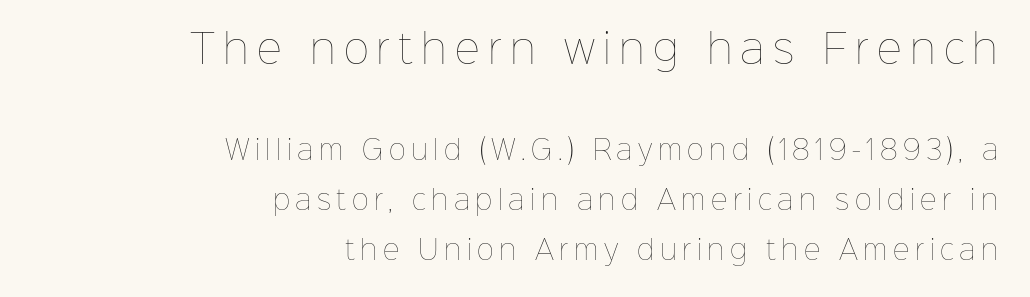
Q: Is the text bold? A: No.
Q: Is the text italic (slanted)? A: No, it is upright.
Q: Is the text underlined? A: No.
Q: How is the paragraph aligned? A: Right-aligned.
Q: Is the spacing between letters normal or unusually wide? A: Unusually wide.
Q: Is the spacing between lines tight, normal or loose? A: Loose.
Q: Which block of text is set in a larger size, the first (top) or the second (bottom)? A: The first (top) one.
Q: Width (condensed, normal, or wide)? A: Normal.
Q: Stroke contrast? A: Low.
Q: x-height? A: Medium.
Q: Monospaced? A: No.
